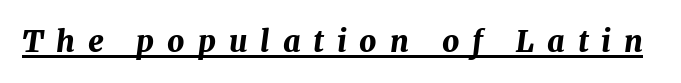
Q: Is the text bold? A: Yes.
Q: Is the text italic (slanted)? A: Yes, it leans right by about 7 degrees.
Q: Is the text underlined? A: Yes.
Q: Is the spacing between letters normal or unusually wide? A: Unusually wide.
Q: Width (condensed, normal, or wide)? A: Normal.
Q: Stroke contrast? A: Medium.
Q: x-height? A: Medium.
Q: Monospaced? A: No.
